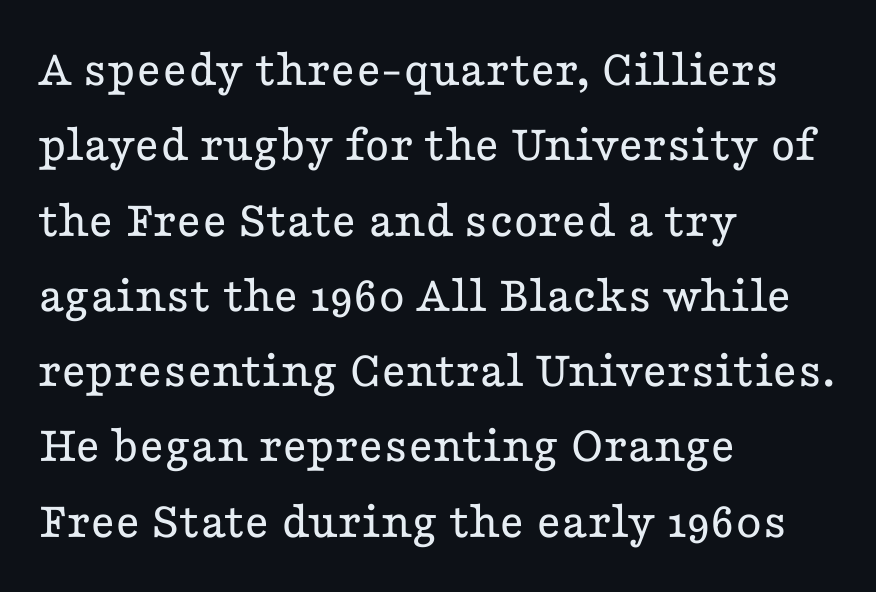
The image shows 53 px regular-weight, wide serif type, upright; set left-aligned, normal line spacing (1.42x), normal letter spacing, not underlined; low stroke contrast and a medium x-height.
